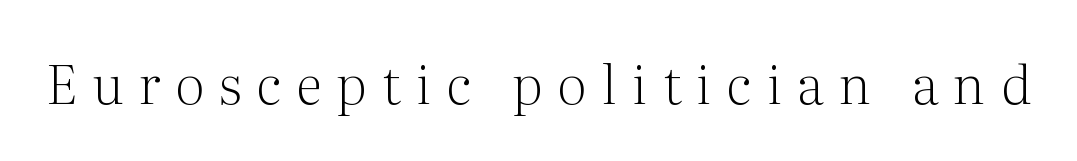
The image shows 54 px light serif type, upright; set unusually wide letter spacing (+0.28 em), not underlined; medium stroke contrast and a medium x-height.
